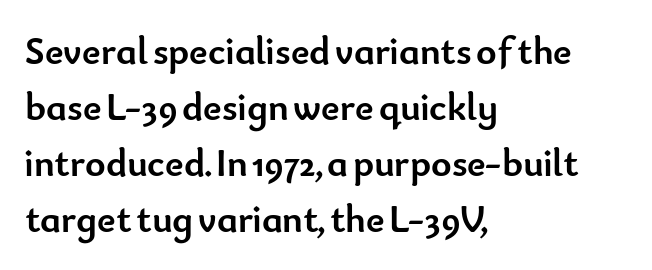
{"serif": "no", "italic": "no", "bold": "yes", "weight": "semibold", "width": "normal", "stroke_contrast": "low", "x_height": "small", "monospaced": "no", "underline": "no", "align": "left", "line_spacing": "normal", "line_spacing_ratio": 1.44, "letter_spacing": "normal", "letter_spacing_em": 0.0, "glyph_px": 39}
